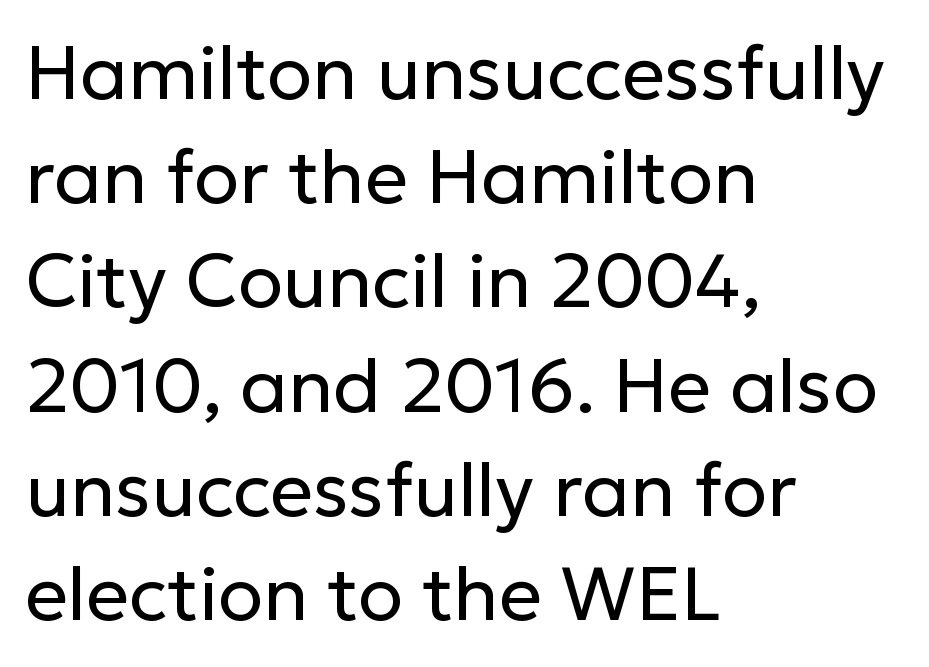
Q: Is the text bold? A: No.
Q: Is the text italic (slanted)? A: No, it is upright.
Q: Is the typeface a serif or a sans-serif typeface? A: Sans-serif.
Q: Is the text underlined? A: No.
Q: How is the paragraph aligned? A: Left-aligned.
Q: Is the spacing between letters normal or unusually wide? A: Normal.
Q: Is the spacing between lines tight, normal or loose? A: Normal.
Q: Width (condensed, normal, or wide)? A: Normal.
Q: Stroke contrast? A: Low.
Q: x-height? A: Medium.
Q: Monospaced? A: No.
